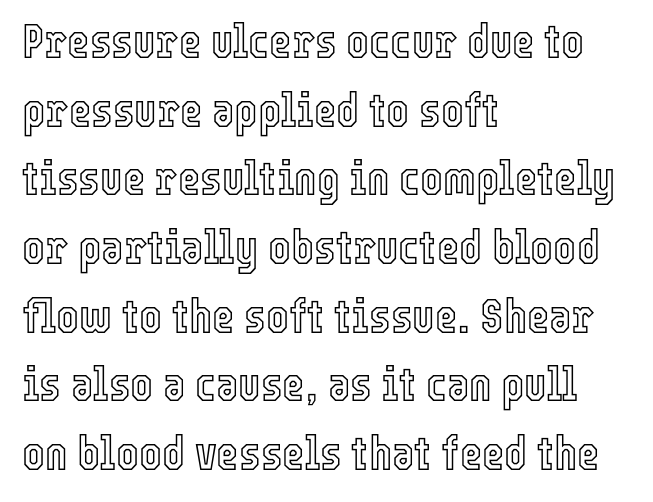
Q: Is the text italic (slanted)? A: No, it is upright.
Q: Is the text underlined? A: No.
Q: How is the paragraph aligned? A: Left-aligned.
Q: Is the spacing between letters normal or unusually wide? A: Normal.
Q: Is the spacing between lines tight, normal or loose? A: Normal.
Q: Width (condensed, normal, or wide)? A: Condensed.
Q: x-height? A: Medium.
Q: Monospaced? A: No.
